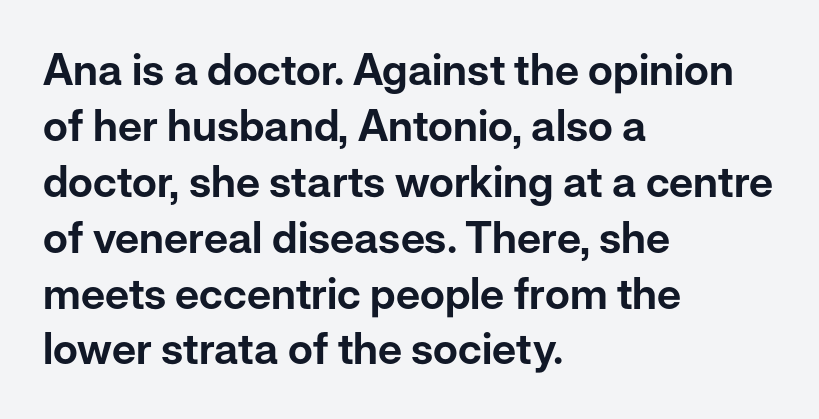
Q: Is the text italic (slanted)? A: No, it is upright.
Q: Is the typeface a serif or a sans-serif typeface? A: Sans-serif.
Q: Is the text underlined? A: No.
Q: How is the paragraph aligned? A: Left-aligned.
Q: Is the spacing between letters normal or unusually wide? A: Normal.
Q: Is the spacing between lines tight, normal or loose? A: Normal.
Q: Width (condensed, normal, or wide)? A: Normal.
Q: Stroke contrast? A: Low.
Q: x-height? A: Medium.
Q: Monospaced? A: No.
